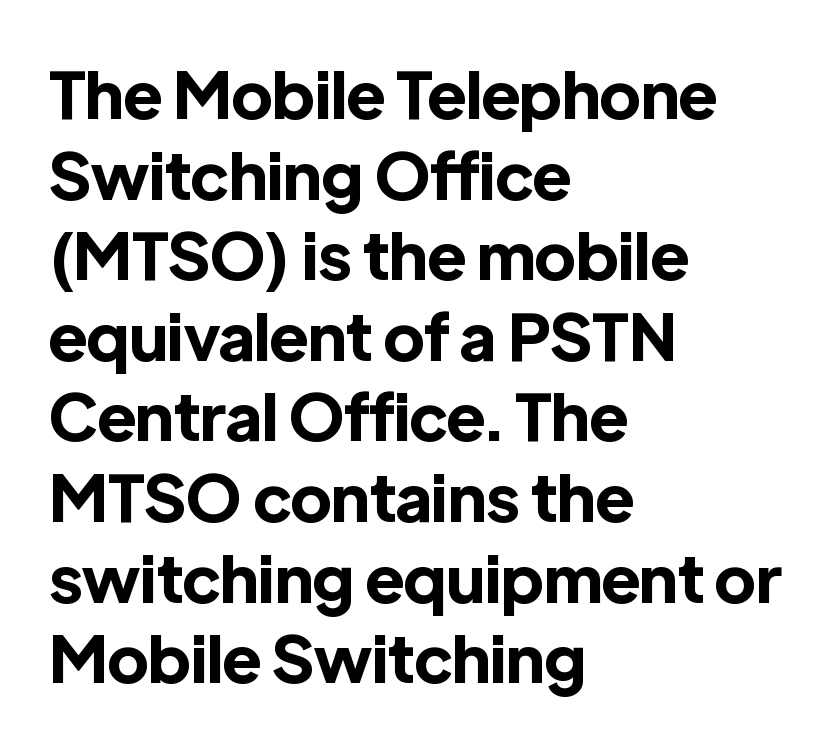
Q: Is the text bold? A: Yes.
Q: Is the text italic (slanted)? A: No, it is upright.
Q: Is the typeface a serif or a sans-serif typeface? A: Sans-serif.
Q: Is the text underlined? A: No.
Q: How is the paragraph aligned? A: Left-aligned.
Q: Is the spacing between letters normal or unusually wide? A: Normal.
Q: Width (condensed, normal, or wide)? A: Normal.
Q: x-height? A: Medium.
Q: Monospaced? A: No.
